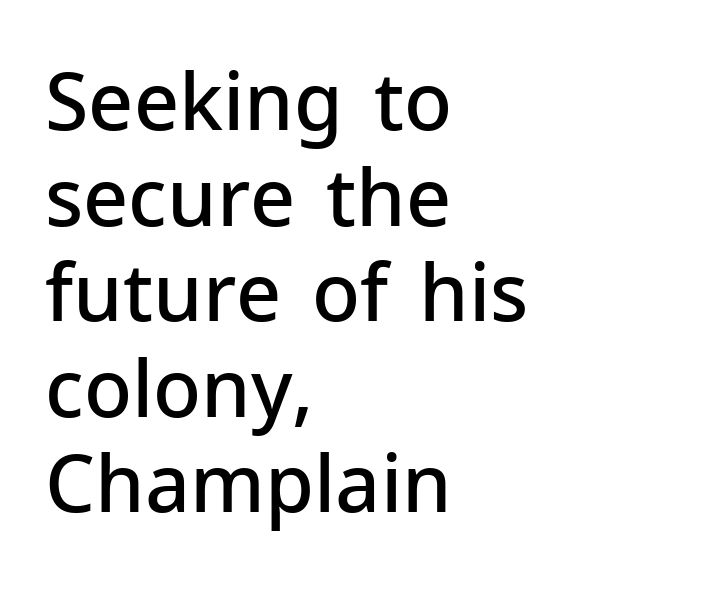
Q: Is the text bold? A: Semi-bold.
Q: Is the text italic (slanted)? A: No, it is upright.
Q: Is the typeface a serif or a sans-serif typeface? A: Sans-serif.
Q: Is the text underlined? A: No.
Q: How is the paragraph aligned? A: Left-aligned.
Q: Is the spacing between letters normal or unusually wide? A: Normal.
Q: Width (condensed, normal, or wide)? A: Normal.
Q: Stroke contrast? A: Low.
Q: x-height? A: Medium.
Q: Monospaced? A: No.
